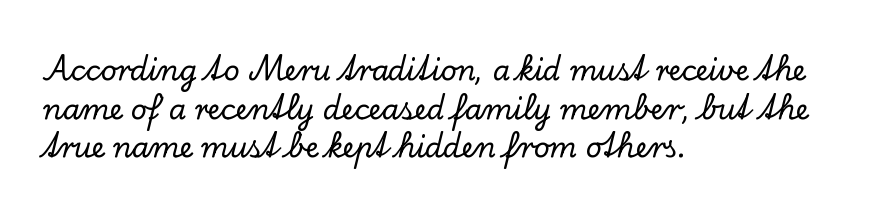
The image shows 28 px serif type; set left-aligned, normal line spacing (1.38x), normal letter spacing, not underlined; low stroke contrast and a small x-height.
